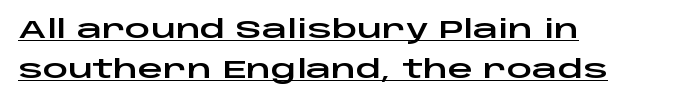
Q: Is the text italic (slanted)? A: No, it is upright.
Q: Is the text underlined? A: Yes.
Q: How is the paragraph aligned? A: Left-aligned.
Q: Is the spacing between letters normal or unusually wide? A: Normal.
Q: Is the spacing between lines tight, normal or loose? A: Normal.
